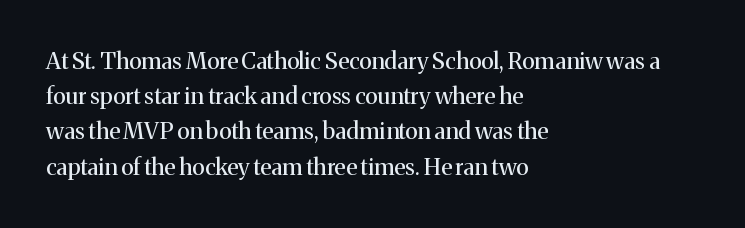
The image shows 23 px text type, upright; set left-aligned, normal line spacing (1.53x), normal letter spacing, not underlined.
